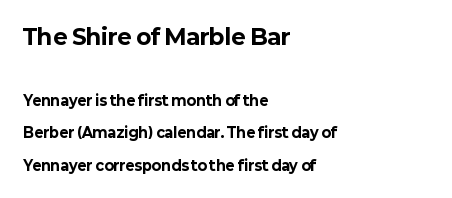
{"italic": "no", "bold": "yes", "underline": "no", "align": "left", "line_spacing": "loose", "line_spacing_ratio": 2.33, "letter_spacing": "normal", "letter_spacing_em": 0.0, "larger_block": "first", "size_ratio": 1.57, "glyph_px": 22}
